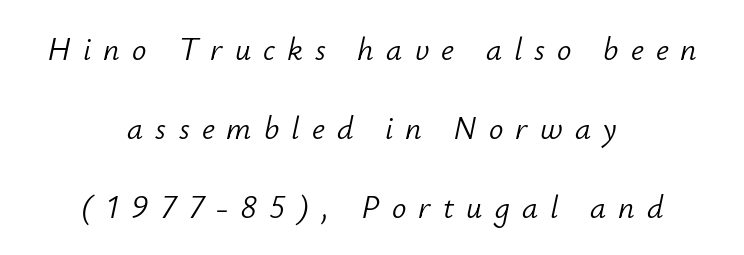
{"italic": "yes", "lean": "right", "slant_degrees": 12, "bold": "no", "weight": "light", "width": "normal", "stroke_contrast": "low", "x_height": "small", "monospaced": "no", "underline": "no", "align": "center", "line_spacing": "loose", "line_spacing_ratio": 2.47, "letter_spacing": "wide", "letter_spacing_em": 0.38, "glyph_px": 32}
